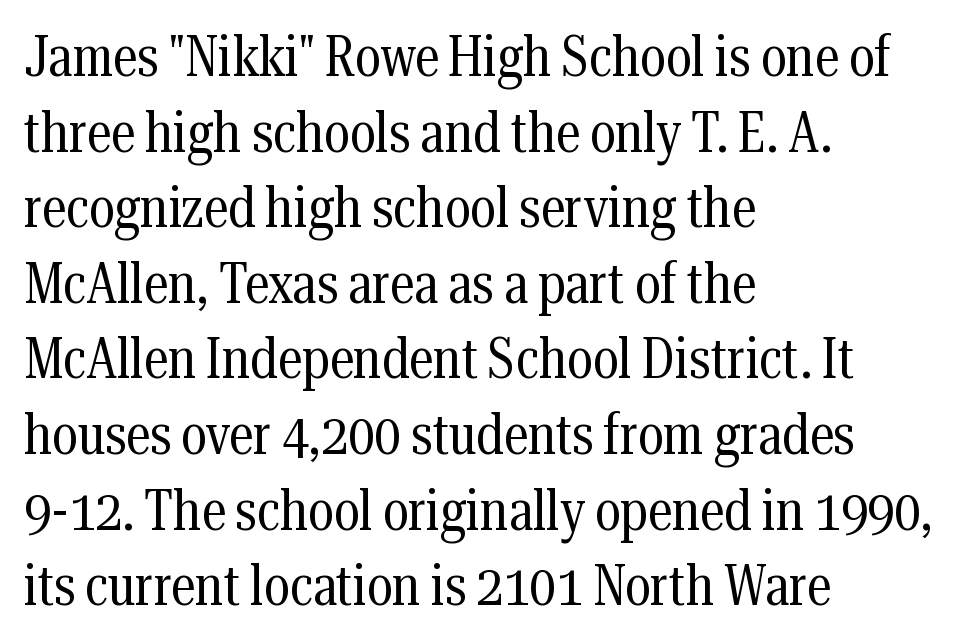
Q: Is the text bold? A: No.
Q: Is the text italic (slanted)? A: No, it is upright.
Q: Is the typeface a serif or a sans-serif typeface? A: Serif.
Q: Is the text underlined? A: No.
Q: How is the paragraph aligned? A: Left-aligned.
Q: Is the spacing between letters normal or unusually wide? A: Normal.
Q: Is the spacing between lines tight, normal or loose? A: Normal.
Q: Width (condensed, normal, or wide)? A: Condensed.
Q: Stroke contrast? A: Medium.
Q: x-height? A: Medium.
Q: Monospaced? A: No.
